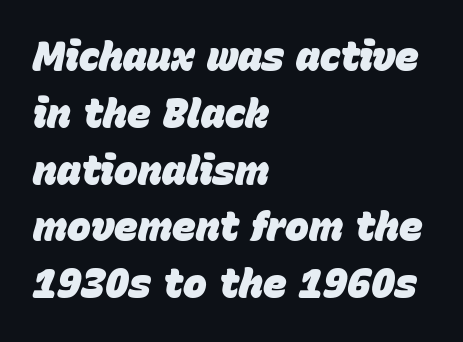
The image shows 40 px heavy type, italic (leaning right); set left-aligned, normal line spacing (1.42x), normal letter spacing, not underlined; low stroke contrast and a large x-height.
